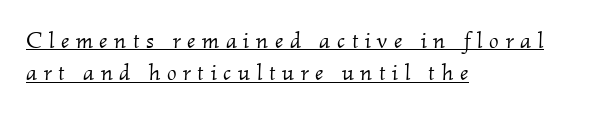
Q: Is the text bold? A: No.
Q: Is the text italic (slanted)? A: Yes, it leans right by about 2 degrees.
Q: Is the text underlined? A: Yes.
Q: How is the paragraph aligned? A: Left-aligned.
Q: Is the spacing between letters normal or unusually wide? A: Unusually wide.
Q: Is the spacing between lines tight, normal or loose? A: Normal.
